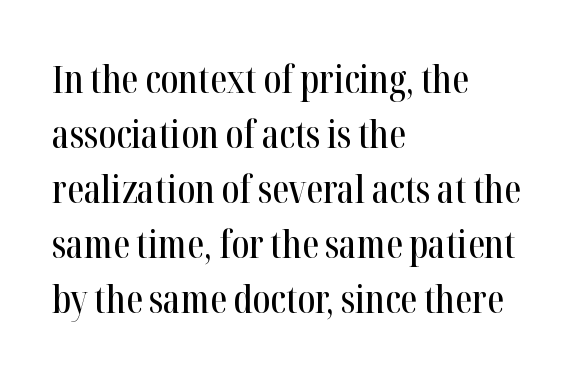
Q: Is the text italic (slanted)? A: No, it is upright.
Q: Is the typeface a serif or a sans-serif typeface? A: Serif.
Q: Is the text underlined? A: No.
Q: How is the paragraph aligned? A: Left-aligned.
Q: Is the spacing between letters normal or unusually wide? A: Normal.
Q: Is the spacing between lines tight, normal or loose? A: Normal.
Q: Width (condensed, normal, or wide)? A: Condensed.
Q: Stroke contrast? A: High.
Q: x-height? A: Medium.
Q: Monospaced? A: No.
